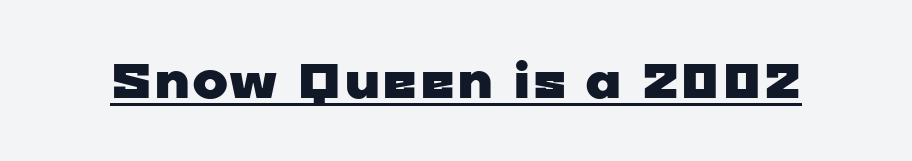
Nope, no serifs anywhere on these letters. Each line of the rendering has a horizontal stroke beneath the glyphs. Compared with typical body copy, the letter spacing here is the same. A typesetter would call this proportional, since set widths differ per character.
